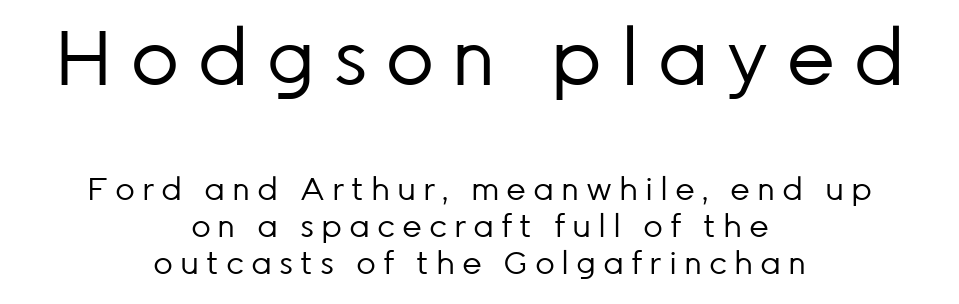
The image shows 77 px regular-weight sans-serif type, upright; set centered, line spacing 1.18x, unusually wide letter spacing (+0.22 em), not underlined; the first (top) block is 2.48x larger; low stroke contrast and a medium x-height.
